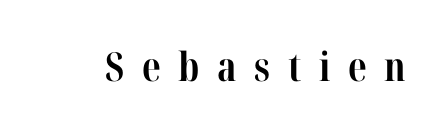
{"serif": "yes", "italic": "no", "bold": "yes", "weight": "bold", "width": "condensed", "stroke_contrast": "high", "x_height": "medium", "monospaced": "no", "underline": "no", "letter_spacing": "wide", "letter_spacing_em": 0.44, "glyph_px": 40}
